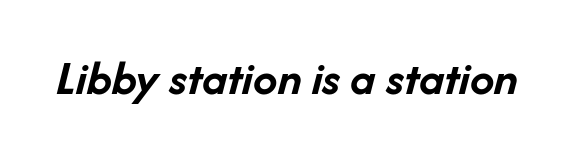
Emphasis-style slanted type is in use. Character widths vary here, with narrow letters taking less room than wide ones. On the weight axis this lands at bold, roughly 700. The horizontal fit of the characters is conventional and even.
